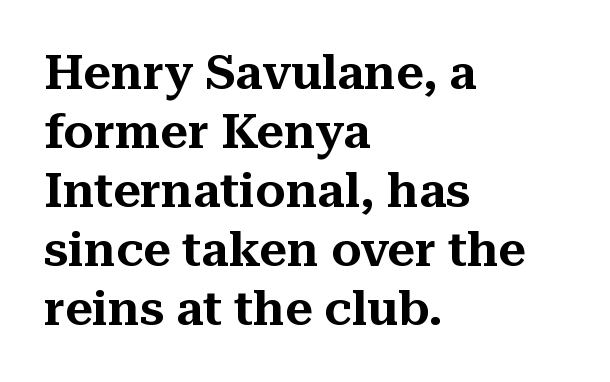
Q: Is the text italic (slanted)? A: No, it is upright.
Q: Is the typeface a serif or a sans-serif typeface? A: Serif.
Q: Is the text underlined? A: No.
Q: How is the paragraph aligned? A: Left-aligned.
Q: Is the spacing between letters normal or unusually wide? A: Normal.
Q: Width (condensed, normal, or wide)? A: Normal.
Q: Stroke contrast? A: Medium.
Q: x-height? A: Medium.
Q: Monospaced? A: No.
